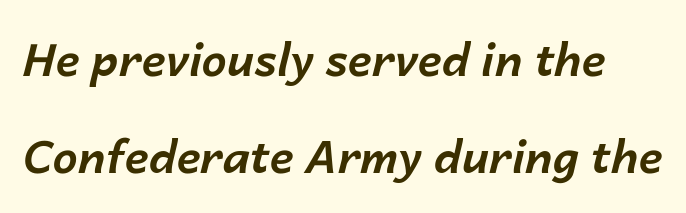
Leading: increased. Tall strokes in this sample are angled rather than plumb. Here the designer chose a conventional face with non-uniform glyph widths. These lines keep a tight, regular rhythm from letter to letter. Students, this is bold: see how much ink each stroke carries.
